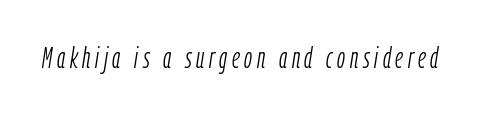
Q: Is the text bold? A: No.
Q: Is the text italic (slanted)? A: Yes, it leans right by about 9 degrees.
Q: Is the text underlined? A: No.
Q: Width (condensed, normal, or wide)? A: Condensed.
Q: Stroke contrast? A: Low.
Q: x-height? A: Medium.
Q: Monospaced? A: No.
